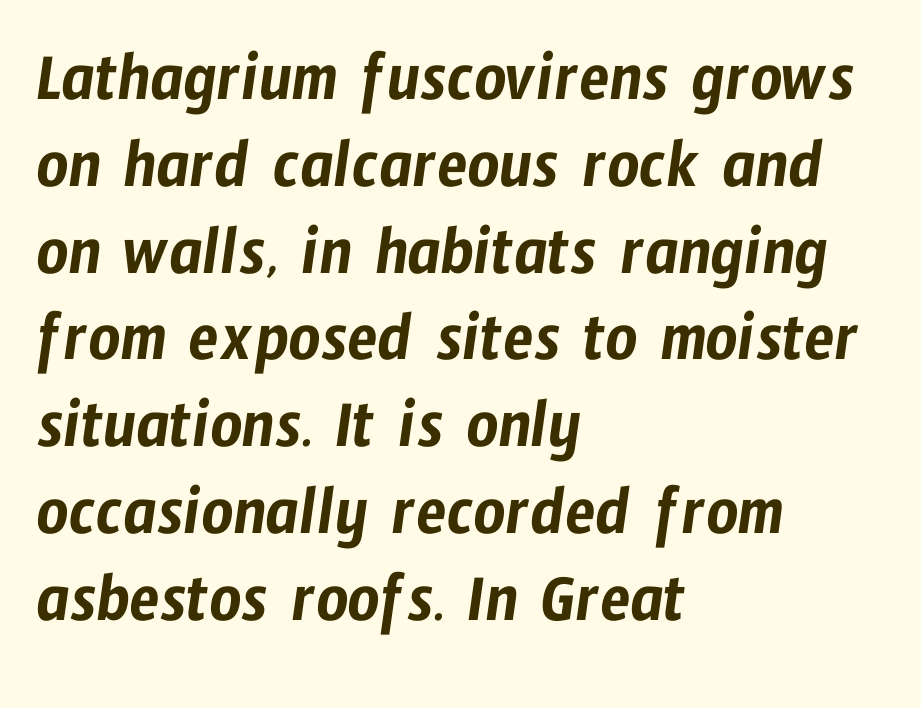
Q: Is the typeface a serif or a sans-serif typeface? A: Sans-serif.
Q: Is the text underlined? A: No.
Q: How is the paragraph aligned? A: Left-aligned.
Q: Is the spacing between letters normal or unusually wide? A: Normal.
Q: Width (condensed, normal, or wide)? A: Condensed.
Q: Stroke contrast? A: Low.
Q: x-height? A: Medium.
Q: Monospaced? A: No.
